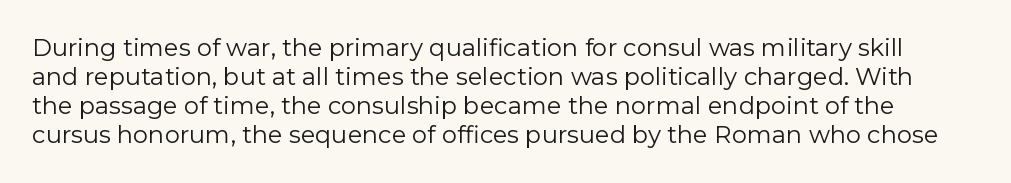
The image shows 24 px text type, upright; set line spacing 1.21x, normal letter spacing, not underlined.
